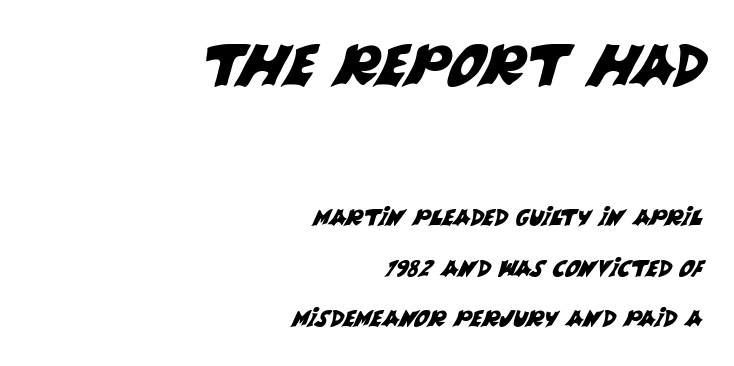
Q: Is the typeface a serif or a sans-serif typeface? A: Sans-serif.
Q: Is the text underlined? A: No.
Q: How is the paragraph aligned? A: Right-aligned.
Q: Is the spacing between letters normal or unusually wide? A: Normal.
Q: Is the spacing between lines tight, normal or loose? A: Loose.
Q: Which block of text is set in a larger size, the first (top) or the second (bottom)? A: The first (top) one.
Q: Width (condensed, normal, or wide)? A: Normal.
Q: Stroke contrast? A: Medium.
Q: x-height? A: Large.
Q: Monospaced? A: No.
